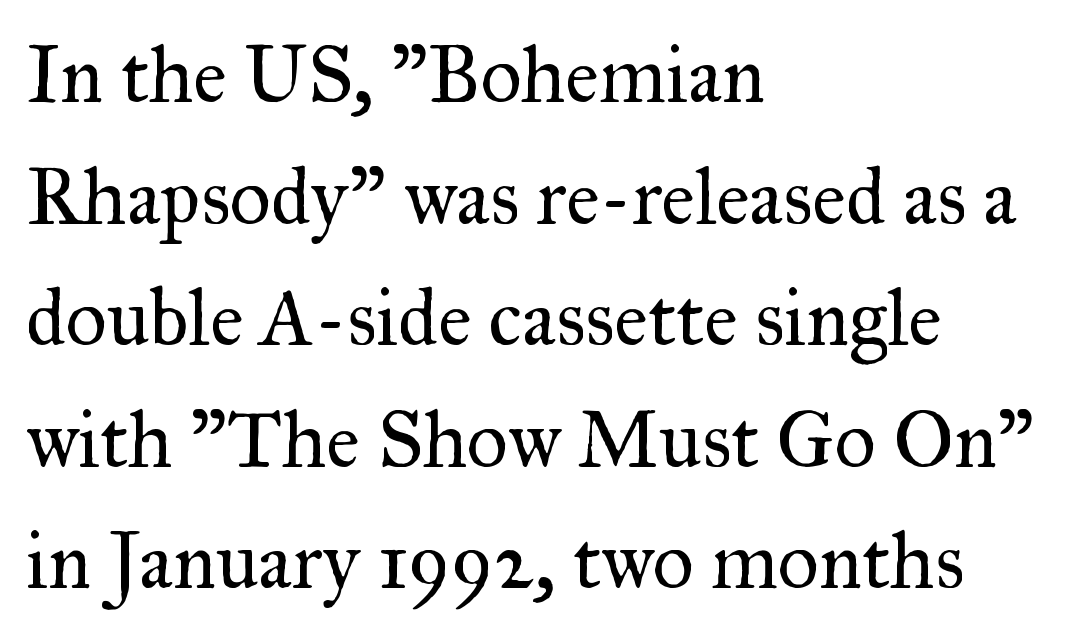
The gaps between neighbouring characters are ordinary and unremarkable. Baseline-to-baseline distance is the conventional proportion of letter height. The words here are not underlined. On a weight scale, this lands at 450 or below. The passage shown is typed in a proportional face where columns would drift. The designer went with a serif here, giving each stem small feet.
